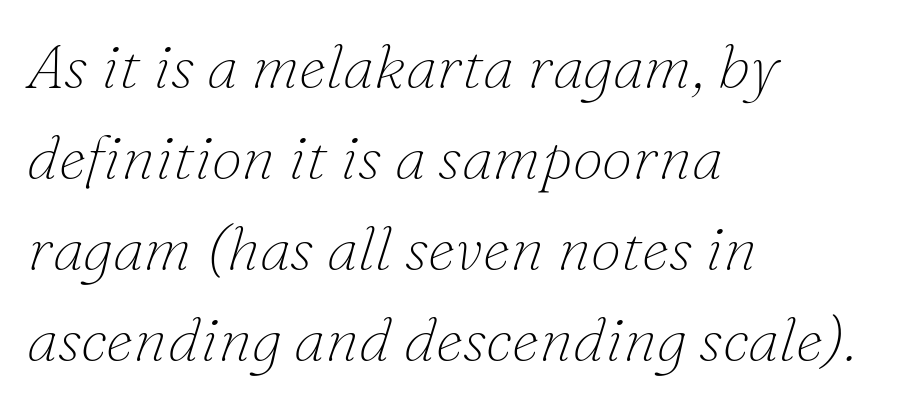
{"serif": "yes", "italic": "yes", "lean": "right", "slant_degrees": 16, "bold": "no", "weight": "thin", "width": "normal", "stroke_contrast": "low", "x_height": "small", "monospaced": "no", "underline": "no", "align": "left", "line_spacing": "normal", "line_spacing_ratio": 1.47, "letter_spacing": "normal", "letter_spacing_em": 0.0, "glyph_px": 62}
